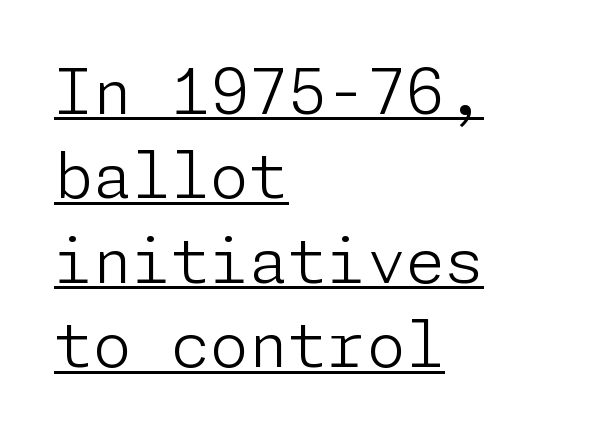
The image shows 63 px light sans-serif type, upright; set left-aligned, normal line spacing (1.34x), normal letter spacing, underlined; low stroke contrast and a medium x-height.
